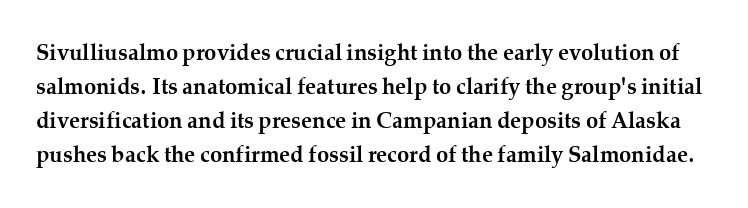
Q: Is the text bold? A: Yes.
Q: Is the text italic (slanted)? A: No, it is upright.
Q: Is the text underlined? A: No.
Q: Is the spacing between letters normal or unusually wide? A: Normal.
Q: Is the spacing between lines tight, normal or loose? A: Normal.
